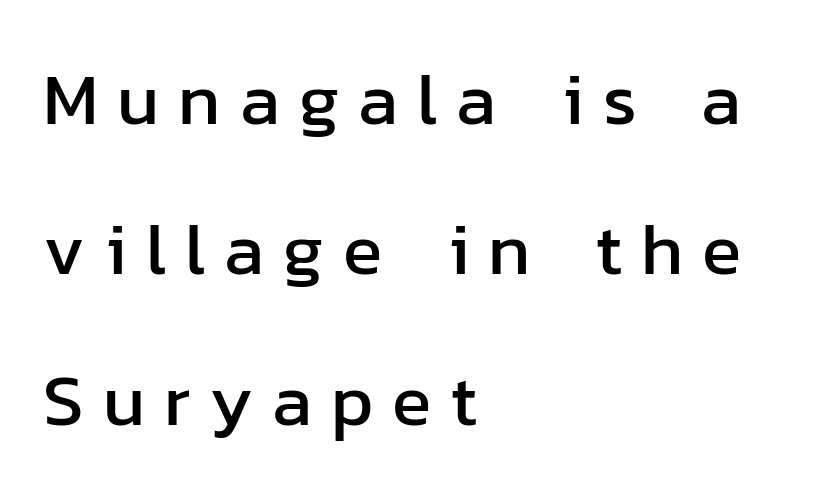
Q: Is the text italic (slanted)? A: No, it is upright.
Q: Is the typeface a serif or a sans-serif typeface? A: Sans-serif.
Q: Is the text underlined? A: No.
Q: How is the paragraph aligned? A: Left-aligned.
Q: Is the spacing between letters normal or unusually wide? A: Unusually wide.
Q: Is the spacing between lines tight, normal or loose? A: Loose.
Q: Width (condensed, normal, or wide)? A: Normal.
Q: Stroke contrast? A: Low.
Q: x-height? A: Medium.
Q: Monospaced? A: No.
